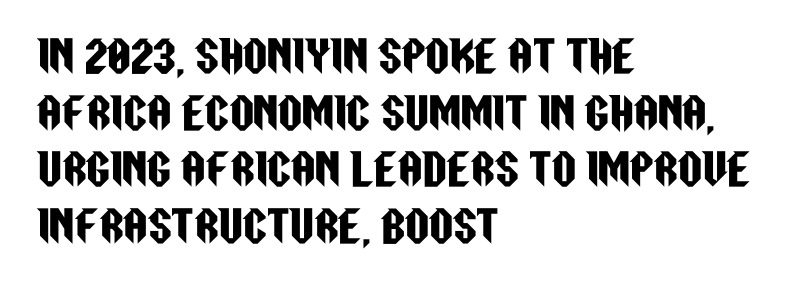
{"serif": "no", "italic": "no", "width": "condensed", "stroke_contrast": "low", "x_height": "large", "monospaced": "no", "underline": "no", "align": "left", "line_spacing": "normal", "line_spacing_ratio": 1.35, "letter_spacing": "normal", "letter_spacing_em": 0.0, "glyph_px": 42}
